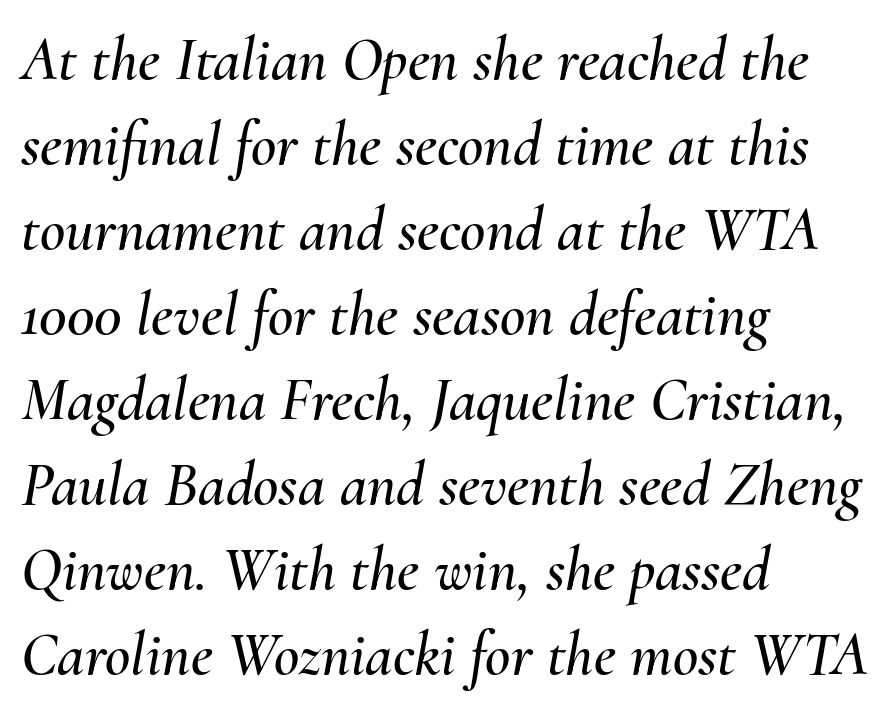
Yep, that's italic — everything's leaning. Here the designer chose a conventional face with non-uniform glyph widths. A clean baseline with only descenders dipping below it. The rendering keeps characters at their native spacing. The leading is moderate, giving the passage an even texture.
